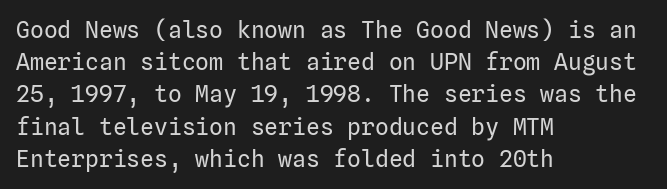
{"italic": "no", "bold": "no", "underline": "no", "align": "left", "line_spacing": "normal", "line_spacing_ratio": 1.4, "letter_spacing": "normal", "letter_spacing_em": 0.0, "glyph_px": 23}
